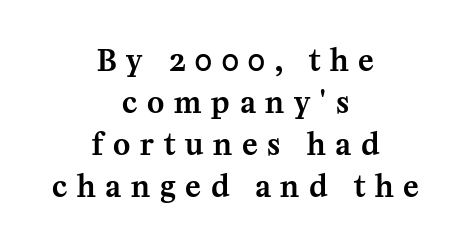
Q: Is the text italic (slanted)? A: No, it is upright.
Q: Is the typeface a serif or a sans-serif typeface? A: Serif.
Q: Is the text underlined? A: No.
Q: How is the paragraph aligned? A: Centered.
Q: Is the spacing between letters normal or unusually wide? A: Unusually wide.
Q: Is the spacing between lines tight, normal or loose? A: Normal.
Q: Width (condensed, normal, or wide)? A: Normal.
Q: Stroke contrast? A: Medium.
Q: x-height? A: Medium.
Q: Monospaced? A: No.
